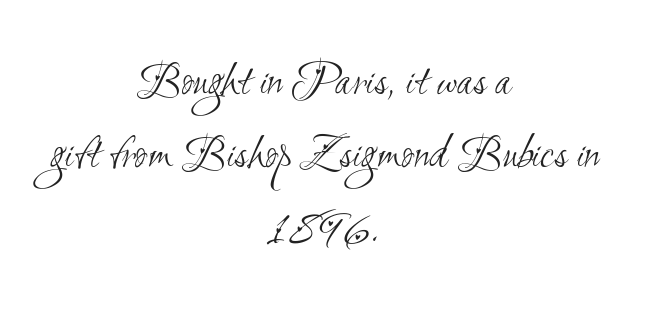
Is this a fixed-width face? No — the glyphs have proportional, varying widths. Honestly, the row spacing looks completely unremarkable. The passage shown is typeset with a sans-serif family. The baseline area is clear.
